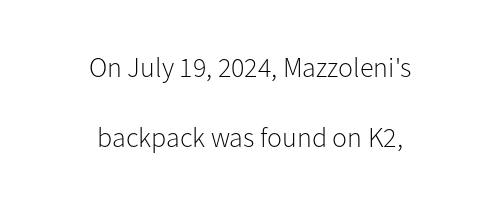
Q: Is the text bold? A: No.
Q: Is the text italic (slanted)? A: No, it is upright.
Q: Is the typeface a serif or a sans-serif typeface? A: Sans-serif.
Q: Is the text underlined? A: No.
Q: How is the paragraph aligned? A: Centered.
Q: Is the spacing between letters normal or unusually wide? A: Normal.
Q: Is the spacing between lines tight, normal or loose? A: Loose.
Q: Width (condensed, normal, or wide)? A: Normal.
Q: Stroke contrast? A: Low.
Q: x-height? A: Medium.
Q: Monospaced? A: No.
